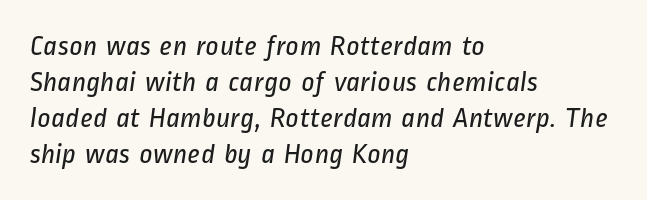
Q: Is the text bold? A: No.
Q: Is the typeface a serif or a sans-serif typeface? A: Sans-serif.
Q: Is the text underlined? A: No.
Q: How is the paragraph aligned? A: Left-aligned.
Q: Is the spacing between letters normal or unusually wide? A: Normal.
Q: Width (condensed, normal, or wide)? A: Condensed.
Q: Stroke contrast? A: Low.
Q: x-height? A: Medium.
Q: Monospaced? A: No.
